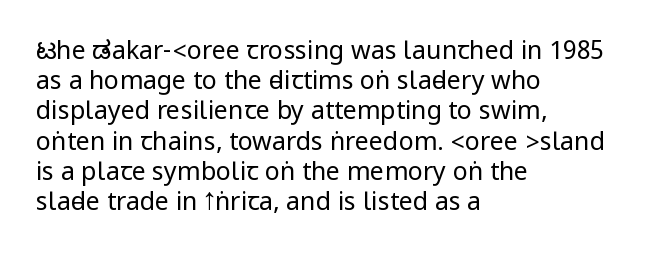
In terms of posture, this sample is upright. The rendering keeps characters at their native spacing. Caption: face not bold, strokes unweighted. The string is rendered with underlining switched off. Horizontal alignment here is leftward, the default for most running prose.
